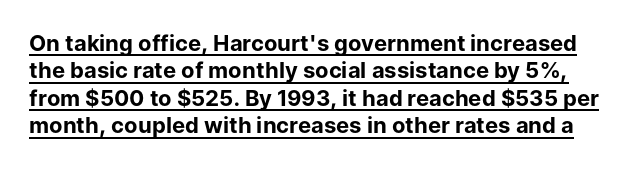
{"italic": "no", "bold": "yes", "underline": "yes", "line_spacing": "normal", "line_spacing_ratio": 1.25, "letter_spacing": "normal", "letter_spacing_em": 0.0, "glyph_px": 22}
